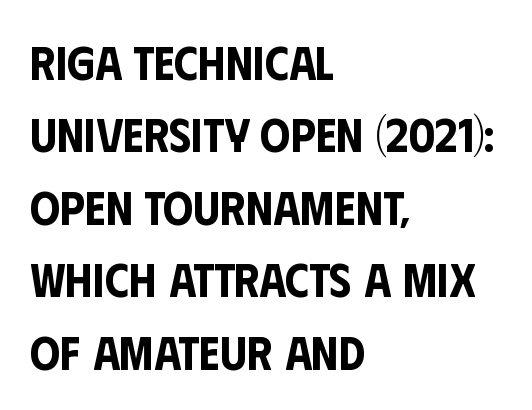
The image shows 48 px condensed sans-serif type, upright; set left-aligned, normal line spacing (1.51x), normal letter spacing, not underlined; low stroke contrast and a large x-height.
